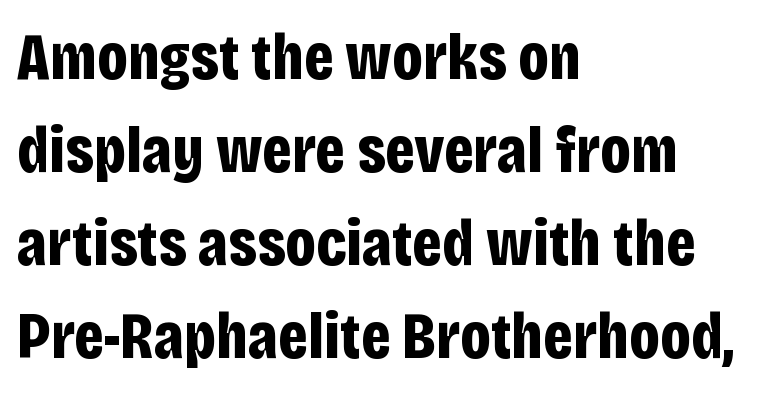
Quick note: underline off. Each letter keeps its own natural width here, so spacing adapts to shape. Every letter is thick-stroked: bold, no question. Look at the tracking — it's just the regular setting, nothing added. The font family rendered here belongs to the sans-serif group.
